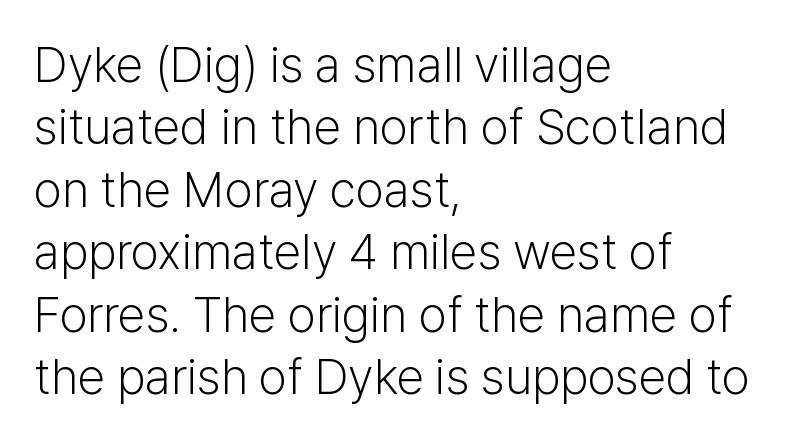
Q: Is the text bold? A: No.
Q: Is the text italic (slanted)? A: No, it is upright.
Q: Is the typeface a serif or a sans-serif typeface? A: Sans-serif.
Q: Is the text underlined? A: No.
Q: How is the paragraph aligned? A: Left-aligned.
Q: Is the spacing between letters normal or unusually wide? A: Normal.
Q: Is the spacing between lines tight, normal or loose? A: Normal.
Q: Width (condensed, normal, or wide)? A: Normal.
Q: Stroke contrast? A: Low.
Q: x-height? A: Medium.
Q: Monospaced? A: No.
